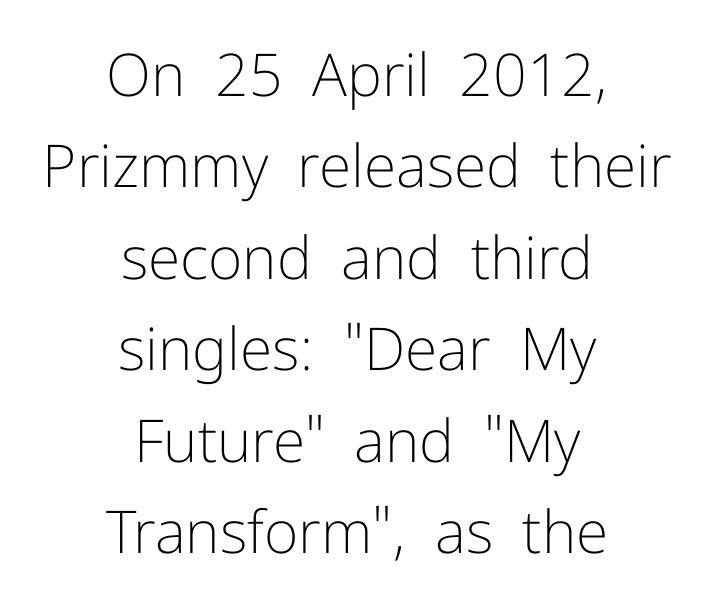
The block of text has a typical density, with ordinary space between rows. These lines were composed using upright roman letters. This sample uses a sans-serif face. Think of a printed novel: that variable character pitch is what you see here. Honestly, there is no underline to notice here at all.
